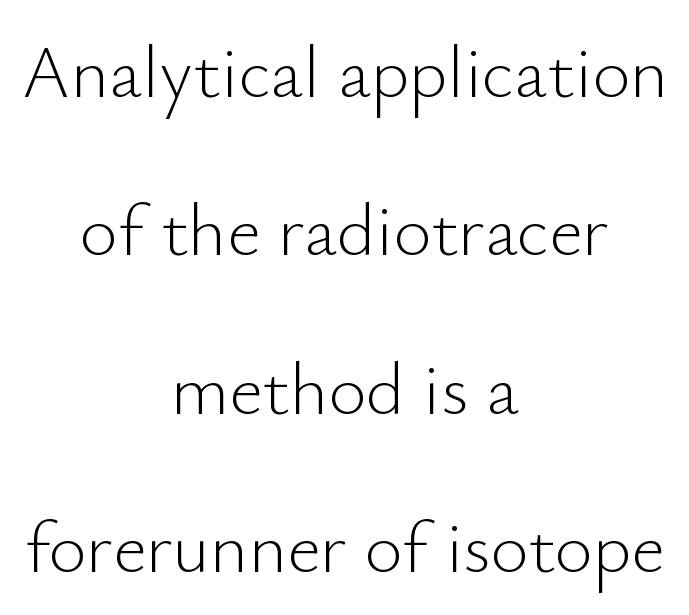
Q: Is the text bold? A: No.
Q: Is the text italic (slanted)? A: No, it is upright.
Q: Is the typeface a serif or a sans-serif typeface? A: Sans-serif.
Q: Is the text underlined? A: No.
Q: How is the paragraph aligned? A: Centered.
Q: Is the spacing between letters normal or unusually wide? A: Normal.
Q: Is the spacing between lines tight, normal or loose? A: Loose.
Q: Width (condensed, normal, or wide)? A: Normal.
Q: Stroke contrast? A: Low.
Q: x-height? A: Small.
Q: Monospaced? A: No.
